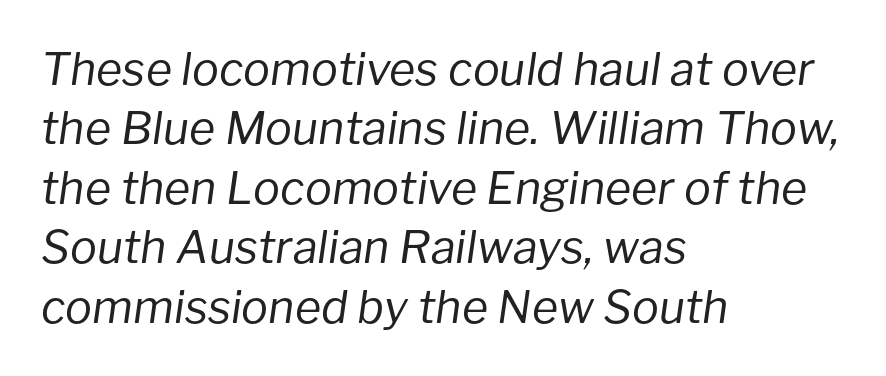
{"italic": "yes", "lean": "right", "slant_degrees": 8, "bold": "no", "weight": "regular", "width": "normal", "stroke_contrast": "low", "x_height": "medium", "monospaced": "no", "underline": "no", "align": "left", "line_spacing": "normal", "line_spacing_ratio": 1.32, "letter_spacing": "normal", "letter_spacing_em": 0.0, "glyph_px": 45}
